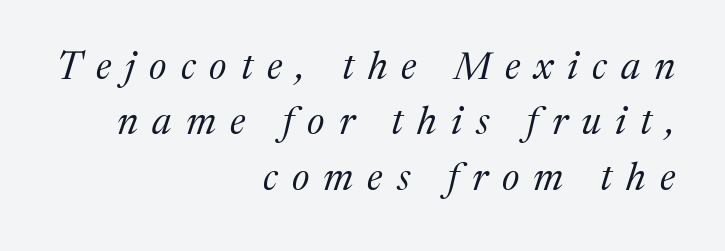
Descender tails drop into unmarked territory. This is not heavy type; no bold has been used. The text carries the slant typical of an italic or oblique font. Someone cranked the tracking dial way up on this one. These lines stack with their right ends in a neat column. This sample uses a serif face.
